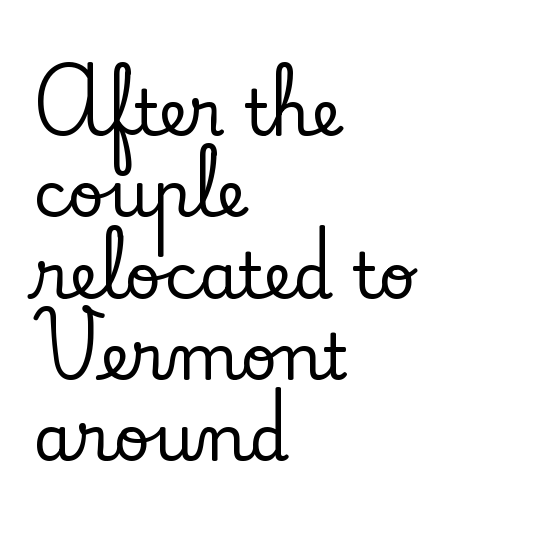
The image shows 64 px serif type, upright; set left-aligned, normal line spacing (1.27x), normal letter spacing, not underlined; low stroke contrast and a small x-height.
